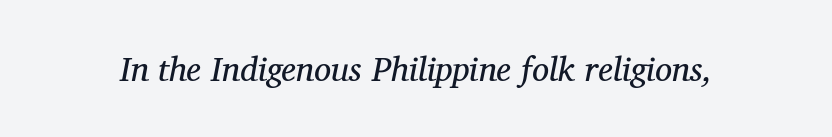
{"serif": "yes", "italic": "yes", "lean": "right", "slant_degrees": 12, "bold": "no", "weight": "regular", "width": "normal", "stroke_contrast": "medium", "x_height": "medium", "monospaced": "no", "underline": "no", "letter_spacing": "normal", "letter_spacing_em": 0.0, "glyph_px": 34}
